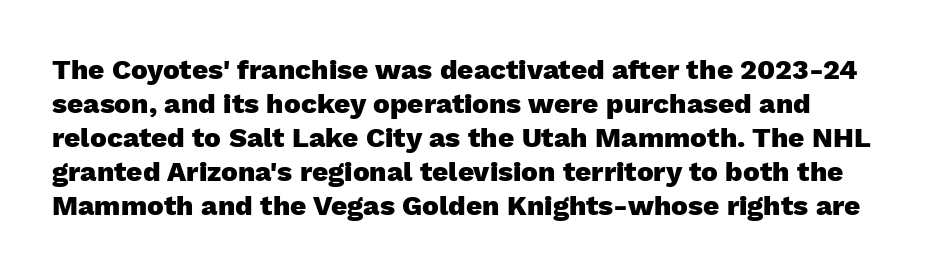
{"serif": "no", "italic": "no", "bold": "yes", "weight": "heavy", "width": "normal", "stroke_contrast": "low", "x_height": "medium", "monospaced": "no", "underline": "no", "line_spacing_ratio": 1.21, "letter_spacing": "normal", "letter_spacing_em": 0.0, "glyph_px": 28}
